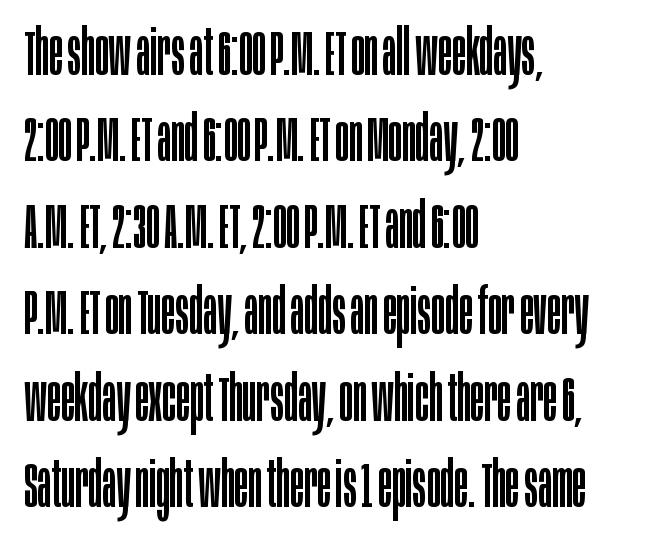
What's the leading like? Ordinary, nothing unusual. Proportional: the letters do not fall into vertical columns. Every character sits straight up, as roman type does. The tracking reads as untouched default to a designer's eye.
